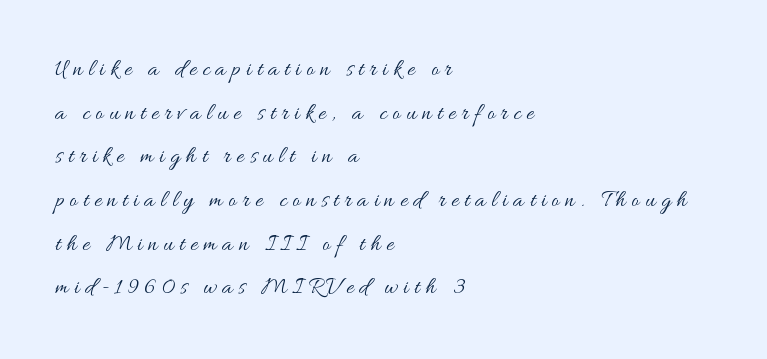
{"bold": "no", "underline": "no", "align": "left", "line_spacing": "loose", "line_spacing_ratio": 1.9, "letter_spacing": "wide", "letter_spacing_em": 0.25, "glyph_px": 23}
